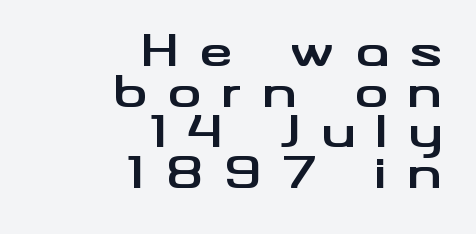
Q: Is the text bold? A: Yes.
Q: Is the text italic (slanted)? A: No, it is upright.
Q: Is the typeface a serif or a sans-serif typeface? A: Sans-serif.
Q: Is the text underlined? A: No.
Q: How is the paragraph aligned? A: Right-aligned.
Q: Is the spacing between letters normal or unusually wide? A: Unusually wide.
Q: Is the spacing between lines tight, normal or loose? A: Tight.
Q: Width (condensed, normal, or wide)? A: Wide.
Q: Stroke contrast? A: Medium.
Q: x-height? A: Small.
Q: Monospaced? A: No.
